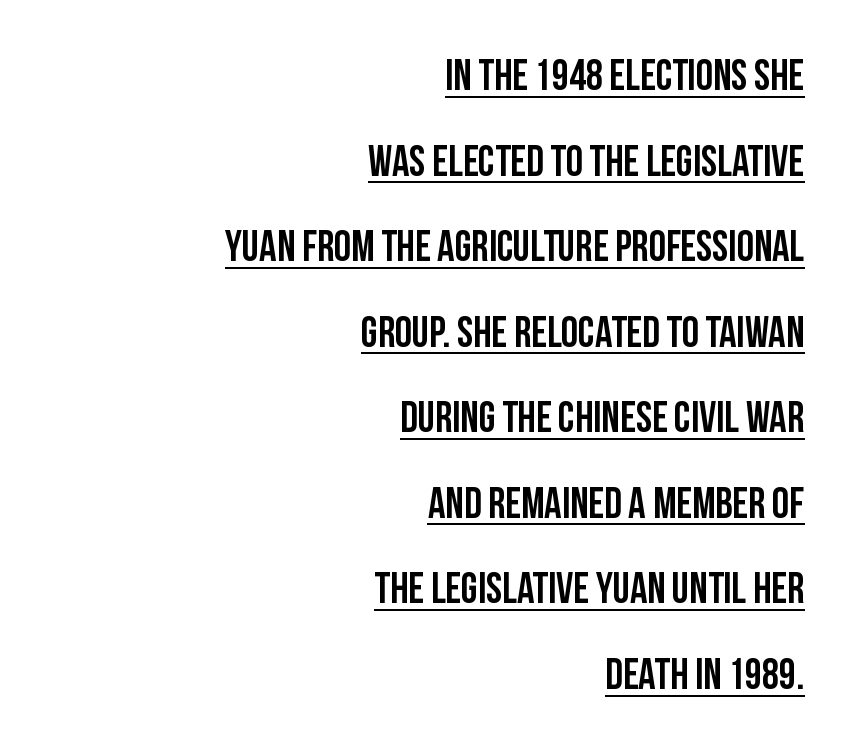
{"serif": "no", "italic": "no", "width": "condensed", "stroke_contrast": "low", "x_height": "large", "monospaced": "no", "underline": "yes", "align": "right", "line_spacing": "loose", "line_spacing_ratio": 1.99, "letter_spacing": "normal", "letter_spacing_em": 0.0, "glyph_px": 43}
